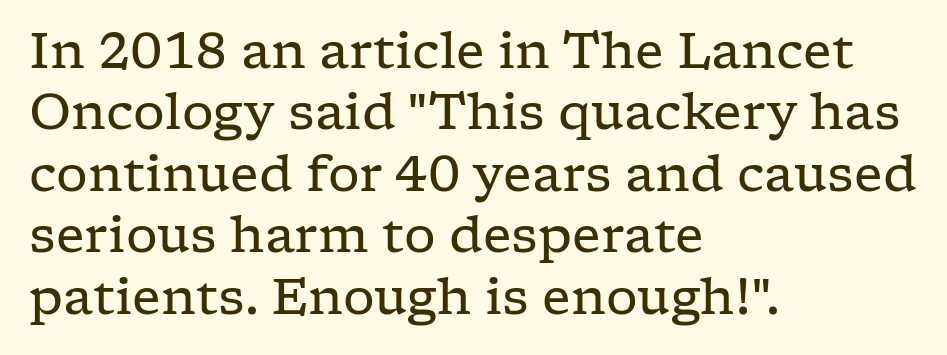
Q: Is the text bold? A: No.
Q: Is the text italic (slanted)? A: No, it is upright.
Q: Is the typeface a serif or a sans-serif typeface? A: Serif.
Q: Is the text underlined? A: No.
Q: How is the paragraph aligned? A: Left-aligned.
Q: Is the spacing between letters normal or unusually wide? A: Normal.
Q: Width (condensed, normal, or wide)? A: Wide.
Q: Stroke contrast? A: Low.
Q: x-height? A: Medium.
Q: Monospaced? A: No.
